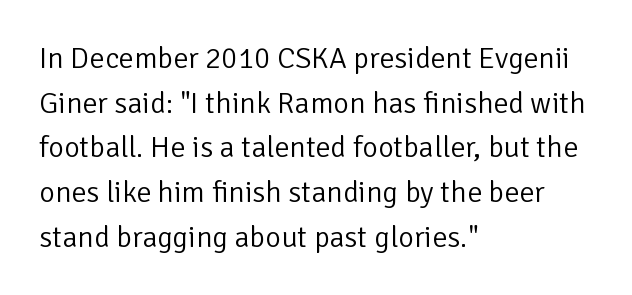
{"serif": "no", "italic": "no", "bold": "no", "weight": "light", "width": "normal", "stroke_contrast": "low", "x_height": "medium", "monospaced": "no", "underline": "no", "align": "left", "line_spacing": "normal", "line_spacing_ratio": 1.49, "letter_spacing": "normal", "letter_spacing_em": 0.0, "glyph_px": 30}
